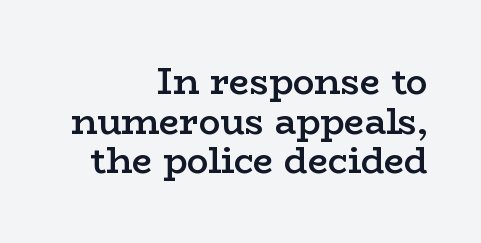
A bare baseline throughout the passage. Note the varied advance widths — an 'i' is clearly narrower than an 'm'. Firm but not heavy-handed strokes: this text is semibold. The lines in this sample share a right terminus and differ only in where they begin. This sample trades vertical openness for compactness between lines. Unlike italic type, these characters show no tilt at all.
